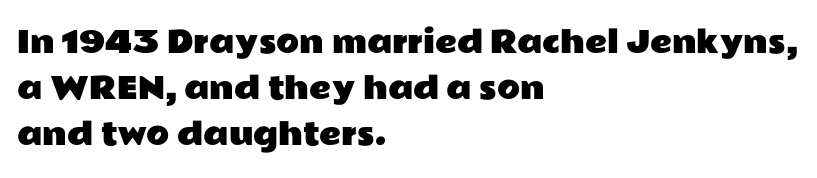
The image shows 30 px wide sans-serif type, upright; set left-aligned, normal line spacing (1.54x), normal letter spacing, not underlined; low stroke contrast and a medium x-height.
